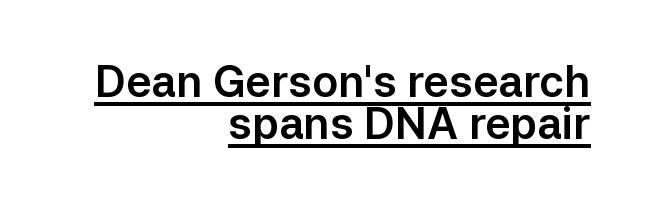
The typeface chosen for these lines omits serifs. All the whitespace from short lines collects on the left. The horizontal fit of the characters is conventional and even. Underlined type. Character widths vary here, with narrow letters taking less room than wide ones.
